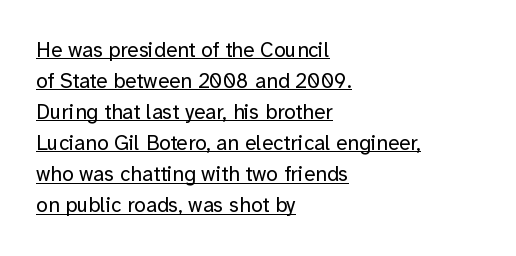
Decoration check: the copy is underlined. Counters stay open thanks to moderate or lighter strokes. The type sits square on the baseline with zero lean. Vertical spacing — default. Does the copy run flush right? No — it runs flush left. Tracking value appears to be zero — textbook default spacing.
